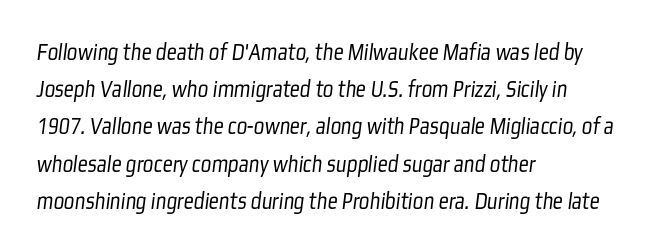
Lines of text with bare space underneath. Reading down the column, the eye jumps a familiar distance to each next line. Weight: not bold — regular or lighter. You could call the tracking neutral — neither tight nor loose. This sample is left-justified, so line endings fall wherever the words run out.
